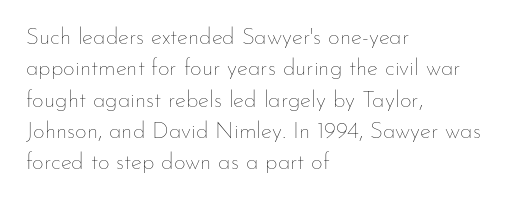
Q: Is the text bold? A: No.
Q: Is the text italic (slanted)? A: No, it is upright.
Q: Is the text underlined? A: No.
Q: How is the paragraph aligned? A: Left-aligned.
Q: Is the spacing between letters normal or unusually wide? A: Normal.
Q: Is the spacing between lines tight, normal or loose? A: Normal.
